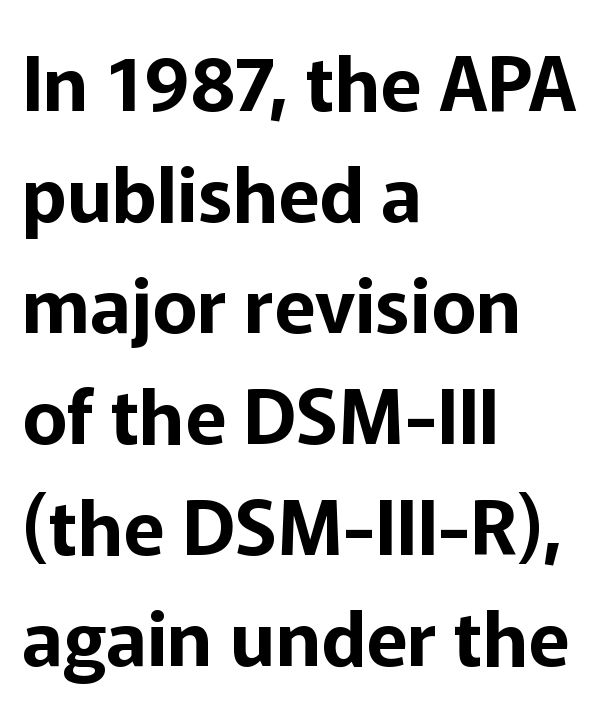
Successive baselines arrive at the customary interval. Every character sits straight up, as roman type does. Descenders are the only things crossing below the line. These lines are rendered in a variable-pitch font.
